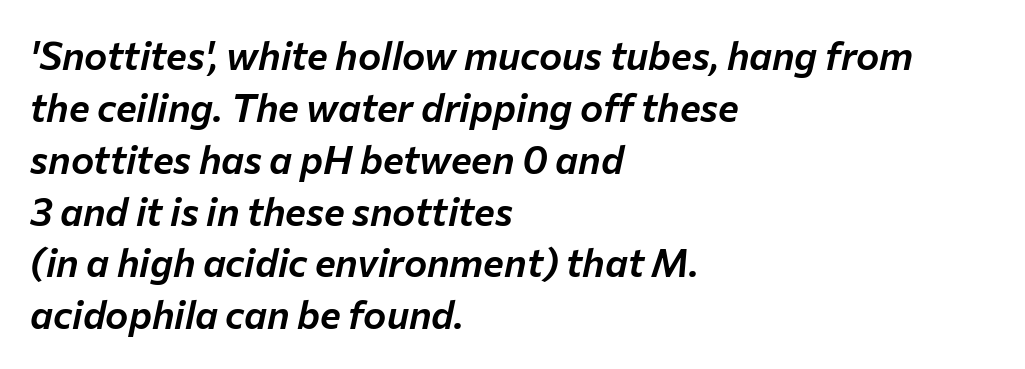
The image shows 39 px text type, italic (leaning right); set left-aligned, normal line spacing (1.33x), normal letter spacing, not underlined; low stroke contrast and a medium x-height.
